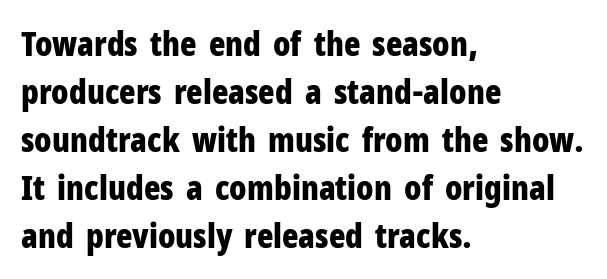
{"serif": "no", "italic": "no", "bold": "yes", "weight": "bold", "width": "condensed", "stroke_contrast": "low", "x_height": "medium", "monospaced": "no", "underline": "no", "align": "left", "line_spacing": "normal", "line_spacing_ratio": 1.41, "letter_spacing": "normal", "letter_spacing_em": 0.0, "glyph_px": 34}
